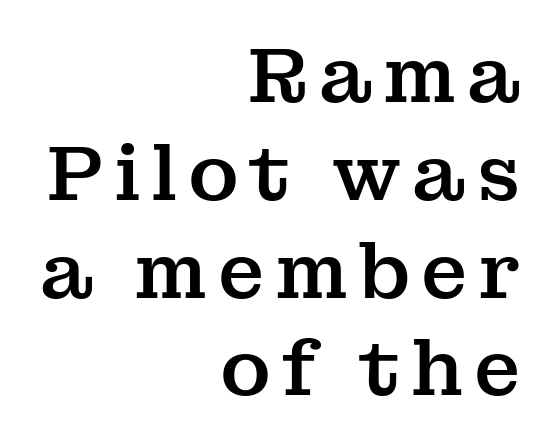
Posture: vertical. Nobody drew a line under any word here. Baseline-to-baseline distance is the conventional proportion of letter height. Each letter's strokes conclude with small projecting serifs. A typesetter would call this proportional, since set widths differ per character. The compositor pushed each line to the right boundary.
